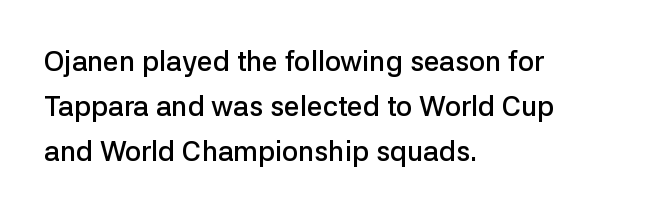
{"serif": "no", "italic": "no", "bold": "semi", "weight": "semibold", "width": "normal", "stroke_contrast": "low", "x_height": "medium", "monospaced": "no", "underline": "no", "align": "left", "line_spacing": "normal", "line_spacing_ratio": 1.6, "letter_spacing": "normal", "letter_spacing_em": 0.0, "glyph_px": 28}
